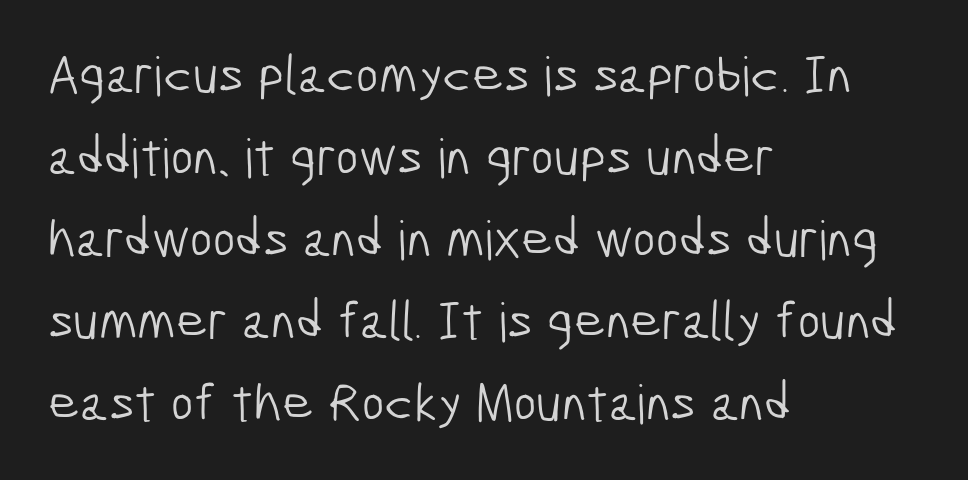
{"serif": "no", "bold": "no", "weight": "light", "width": "condensed", "stroke_contrast": "low", "x_height": "medium", "monospaced": "no", "underline": "no", "align": "left", "line_spacing": "normal", "line_spacing_ratio": 1.52, "letter_spacing": "normal", "letter_spacing_em": 0.0, "glyph_px": 54}
